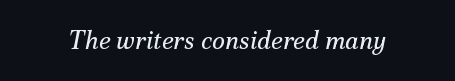
{"italic": "yes", "lean": "right", "slant_degrees": 12, "bold": "no", "underline": "no", "letter_spacing": "normal", "letter_spacing_em": 0.0, "glyph_px": 25}
